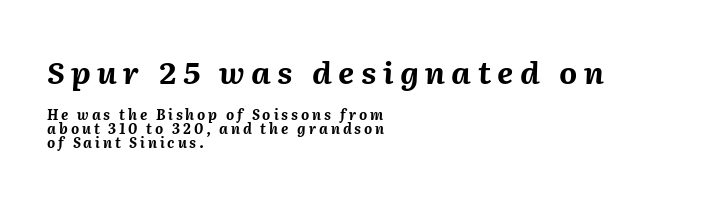
{"italic": "yes", "lean": "right", "slant_degrees": 2, "bold": "yes", "weight": "bold", "width": "normal", "stroke_contrast": "medium", "x_height": "medium", "monospaced": "no", "underline": "no", "align": "left", "line_spacing": "tight", "line_spacing_ratio": 1.01, "letter_spacing": "wide", "letter_spacing_em": 0.21, "larger_block": "first", "size_ratio": 2.21, "glyph_px": 31}
